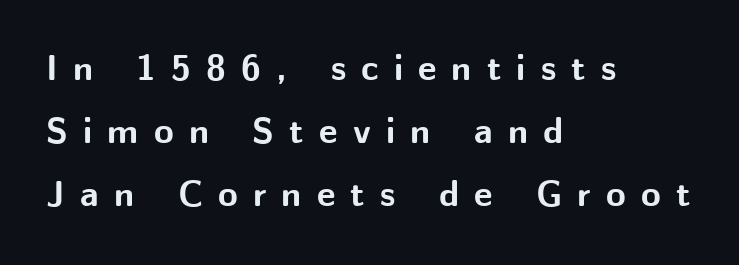
{"serif": "no", "italic": "no", "bold": "yes", "weight": "bold", "width": "normal", "stroke_contrast": "medium", "x_height": "medium", "monospaced": "no", "underline": "no", "align": "left", "line_spacing_ratio": 1.75, "letter_spacing": "wide", "letter_spacing_em": 0.42, "glyph_px": 36}
